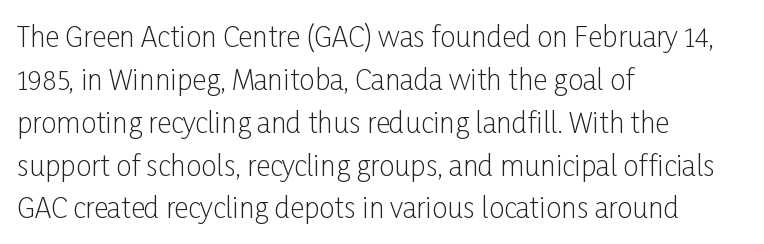
{"serif": "no", "italic": "no", "bold": "no", "weight": "light", "width": "condensed", "stroke_contrast": "low", "x_height": "medium", "monospaced": "no", "underline": "no", "align": "left", "line_spacing": "normal", "line_spacing_ratio": 1.53, "letter_spacing": "normal", "letter_spacing_em": 0.0, "glyph_px": 28}
